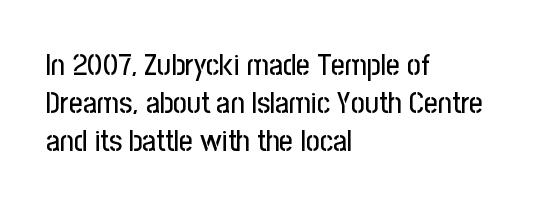
The letters advance in unequal steps, a hallmark of proportional type. Is the letter spacing exaggerated? No — it looks like the ordinary default. Examine the stroke ends and you'll find no serifs. Does the lettering tilt? It doesn't — this is upright. Unmarked baselines from the first word to the last.
